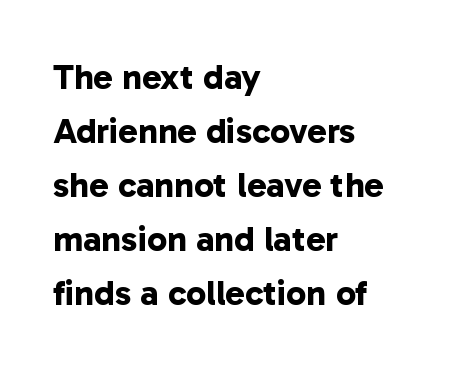
The image shows 36 px bold sans-serif type; set left-aligned, normal line spacing (1.5x), normal letter spacing, not underlined; low stroke contrast and a medium x-height.
